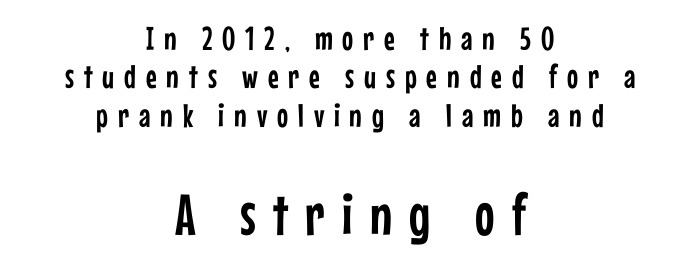
Q: Is the text italic (slanted)? A: No, it is upright.
Q: Is the typeface a serif or a sans-serif typeface? A: Sans-serif.
Q: Is the text underlined? A: No.
Q: How is the paragraph aligned? A: Centered.
Q: Is the spacing between letters normal or unusually wide? A: Unusually wide.
Q: Which block of text is set in a larger size, the first (top) or the second (bottom)? A: The second (bottom) one.
Q: Width (condensed, normal, or wide)? A: Condensed.
Q: Stroke contrast? A: Low.
Q: x-height? A: Medium.
Q: Monospaced? A: No.
